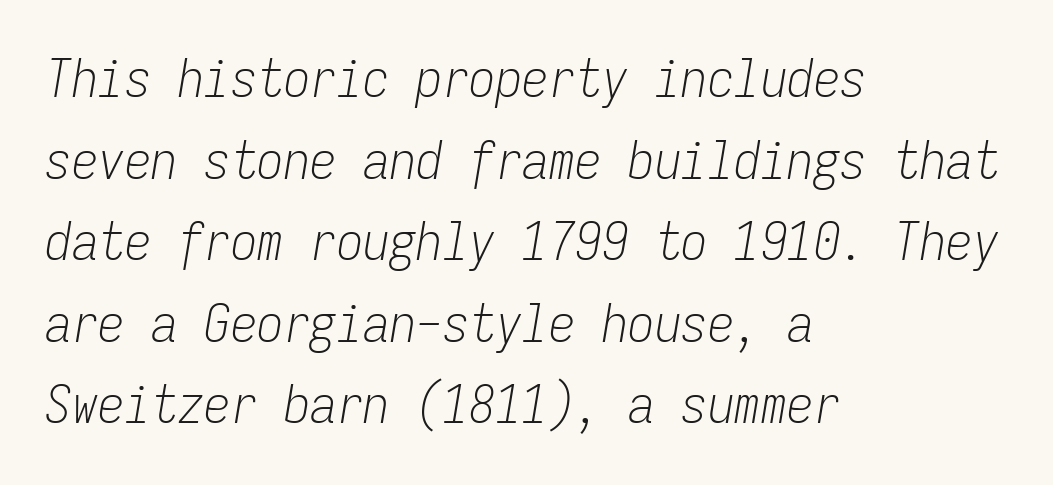
The letters sit at their default tracking, neither squeezed nor spread. The paragraph shown leans on its left margin. The vertical gap from one line to the next is medium. Descenders are the only things crossing below the line.
